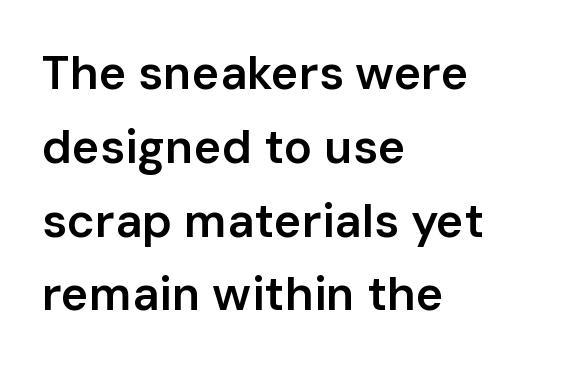
The image shows 47 px semibold sans-serif type, upright; set left-aligned, normal line spacing (1.57x), normal letter spacing, not underlined; low stroke contrast and a medium x-height.
